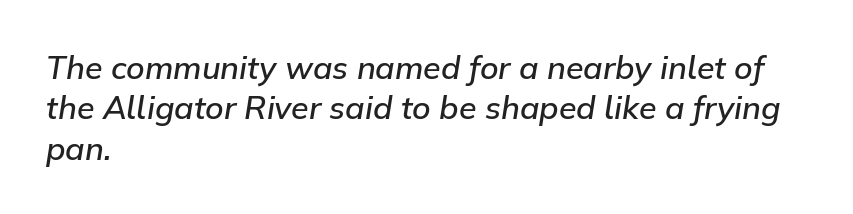
Designer's note — italics engaged. Short and long lines alike share a common starting point at left. Do the characters align in a grid? No, the font is proportional. This rendering leaves character spacing at its baseline value. Each new line begins a customary step beneath the previous one. The words here are not underlined.
